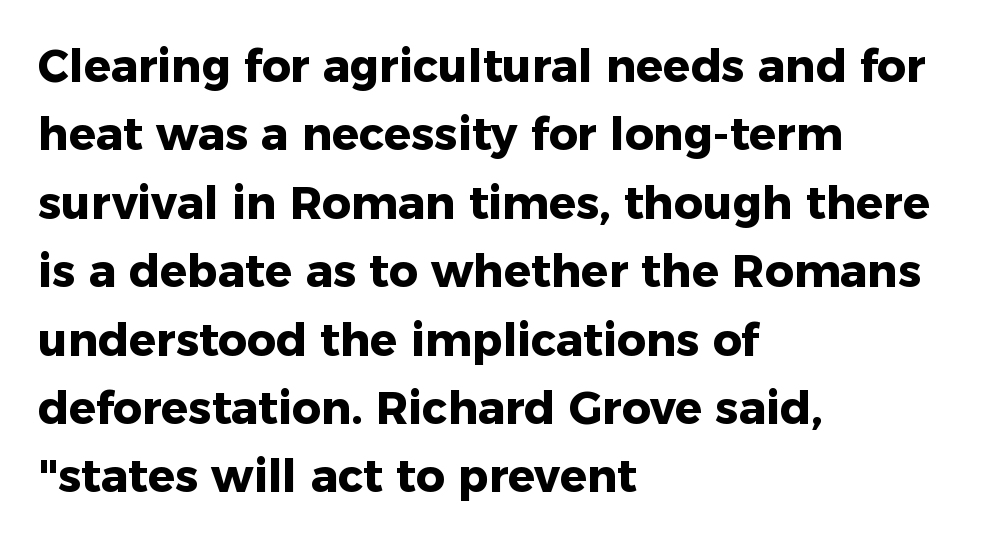
{"serif": "no", "italic": "no", "bold": "yes", "weight": "heavy", "width": "normal", "stroke_contrast": "low", "x_height": "medium", "monospaced": "no", "underline": "no", "align": "left", "line_spacing": "normal", "line_spacing_ratio": 1.52, "letter_spacing": "normal", "letter_spacing_em": 0.0, "glyph_px": 45}
